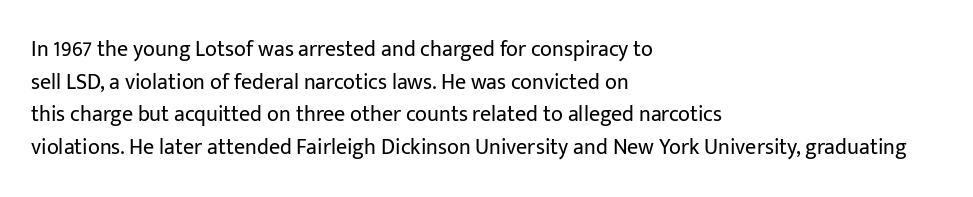
Q: Is the text bold? A: No.
Q: Is the text italic (slanted)? A: No, it is upright.
Q: Is the text underlined? A: No.
Q: How is the paragraph aligned? A: Left-aligned.
Q: Is the spacing between letters normal or unusually wide? A: Normal.
Q: Is the spacing between lines tight, normal or loose? A: Normal.
